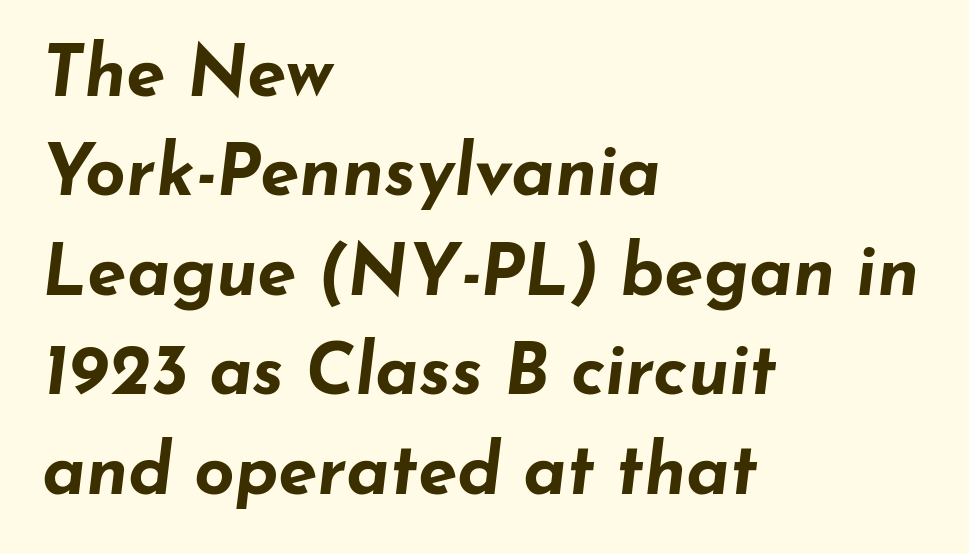
A clean baseline with only descenders dipping below it. The rendering keeps characters at their native spacing. The whole block is typeset with a tilt. Each new line begins a customary step beneath the previous one. Note the varied advance widths — an 'i' is clearly narrower than an 'm'. Every letter is thick-stroked: bold, no question.
